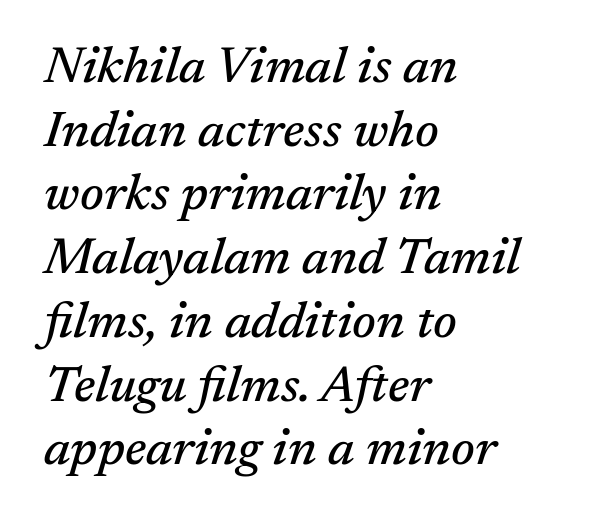
The image shows 51 px serif type, italic (leaning right); set left-aligned, normal line spacing (1.25x), normal letter spacing, not underlined; medium stroke contrast and a medium x-height.
